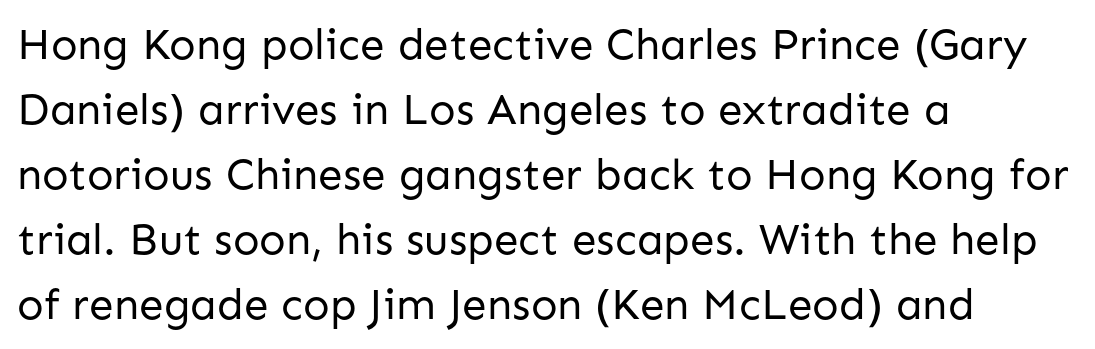
Q: Is the text bold? A: No.
Q: Is the text italic (slanted)? A: No, it is upright.
Q: Is the typeface a serif or a sans-serif typeface? A: Sans-serif.
Q: Is the text underlined? A: No.
Q: How is the paragraph aligned? A: Left-aligned.
Q: Is the spacing between letters normal or unusually wide? A: Normal.
Q: Is the spacing between lines tight, normal or loose? A: Normal.
Q: Width (condensed, normal, or wide)? A: Normal.
Q: Stroke contrast? A: Low.
Q: x-height? A: Medium.
Q: Monospaced? A: No.
